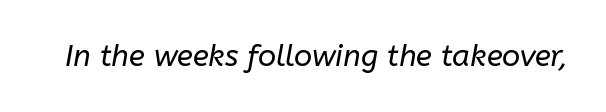
Q: Is the text bold? A: No.
Q: Is the text italic (slanted)? A: Yes, it leans right by about 10 degrees.
Q: Is the text underlined? A: No.
Q: Is the spacing between letters normal or unusually wide? A: Normal.
Q: Width (condensed, normal, or wide)? A: Normal.
Q: Stroke contrast? A: Low.
Q: x-height? A: Medium.
Q: Monospaced? A: No.
